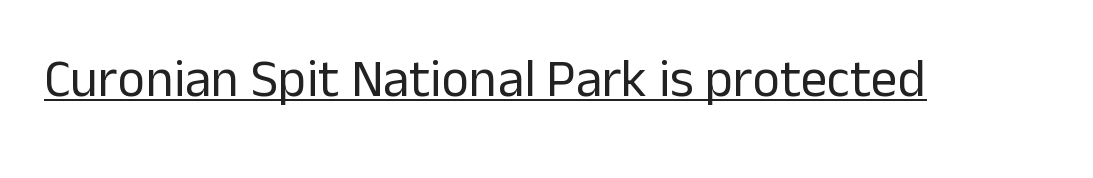
The image shows 53 px regular-weight sans-serif type, upright; set normal letter spacing, underlined; low stroke contrast and a medium x-height.
